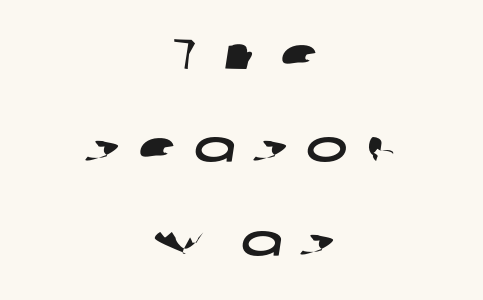
Summary of vertical rhythm: relaxed, with wide interline spacing. Teacher's note: observe the equal gaps on both sides — that is centered alignment. Is this a fixed-width face? No — the glyphs have proportional, varying widths. Are there feet on the stems? There aren't — it's a sans.
